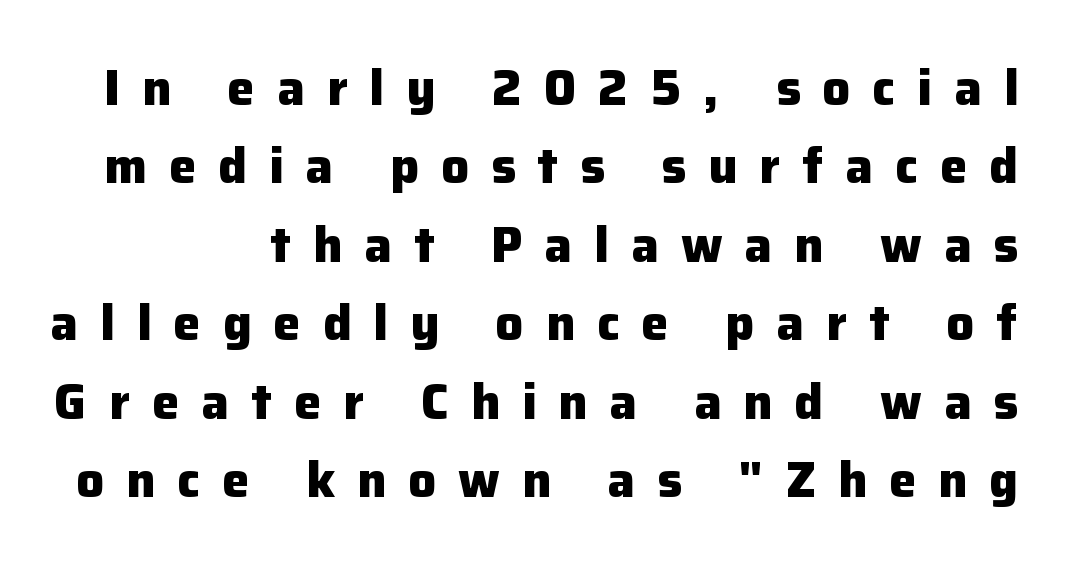
The image shows 49 px heavy sans-serif type, upright; set normal line spacing (1.6x), unusually wide letter spacing (+0.45 em), not underlined; low stroke contrast and a medium x-height.
